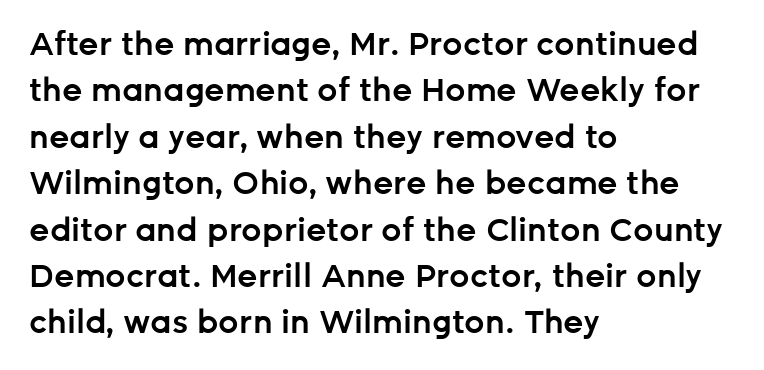
The image shows 32 px semibold sans-serif type, upright; set left-aligned, normal line spacing (1.45x), normal letter spacing, not underlined; low stroke contrast and a medium x-height.
